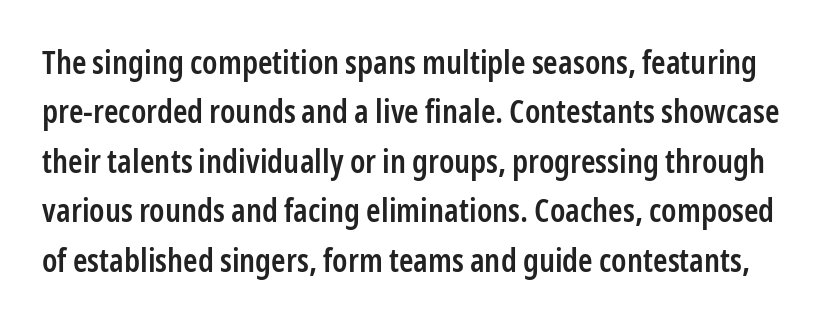
Q: Is the text bold? A: Semi-bold.
Q: Is the text italic (slanted)? A: No, it is upright.
Q: Is the typeface a serif or a sans-serif typeface? A: Sans-serif.
Q: Is the text underlined? A: No.
Q: Is the spacing between letters normal or unusually wide? A: Normal.
Q: Is the spacing between lines tight, normal or loose? A: Normal.
Q: Width (condensed, normal, or wide)? A: Condensed.
Q: Stroke contrast? A: Low.
Q: x-height? A: Medium.
Q: Monospaced? A: No.
